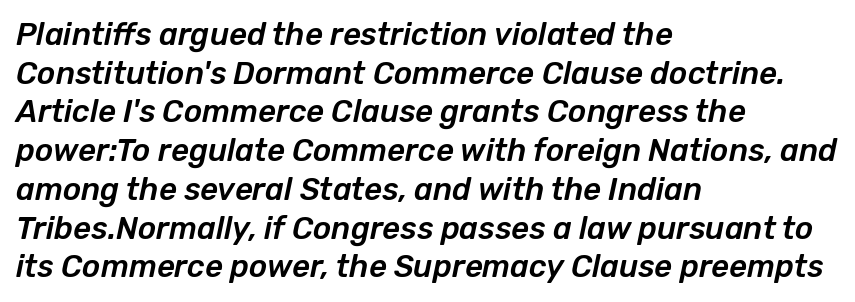
Descender tails drop into unmarked territory. Emphasis-style slanted type is in use. Compared with a centered layout, this one pins lines to the left instead. Spacing verdict: proportional, widths tailored to each character. Notice how descenders clear the ascenders below comfortably — that's standard leading.
